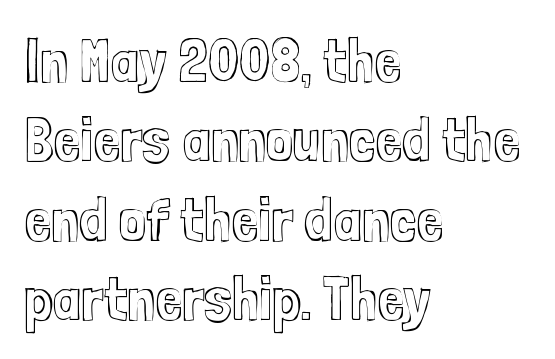
Q: Is the text italic (slanted)? A: No, it is upright.
Q: Is the text underlined? A: No.
Q: How is the paragraph aligned? A: Left-aligned.
Q: Is the spacing between letters normal or unusually wide? A: Normal.
Q: Is the spacing between lines tight, normal or loose? A: Normal.
Q: Width (condensed, normal, or wide)? A: Condensed.
Q: x-height? A: Medium.
Q: Monospaced? A: No.
